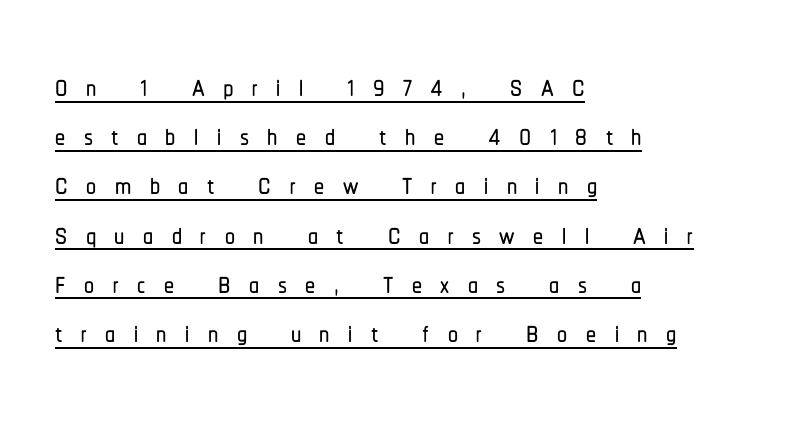
Layout note: lines flush left. A roman cut, with each character standing at attention. This rendering employs a face without finishing strokes, i.e., a sans-serif. The specimen includes a rule beneath the text block's lines.
